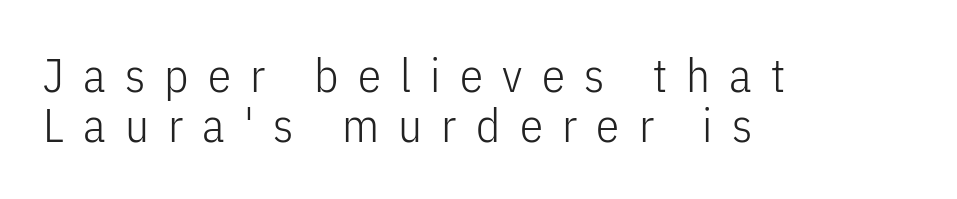
Q: Is the text bold? A: No.
Q: Is the text italic (slanted)? A: No, it is upright.
Q: Is the typeface a serif or a sans-serif typeface? A: Sans-serif.
Q: Is the text underlined? A: No.
Q: How is the paragraph aligned? A: Left-aligned.
Q: Is the spacing between letters normal or unusually wide? A: Unusually wide.
Q: Is the spacing between lines tight, normal or loose? A: Tight.
Q: Width (condensed, normal, or wide)? A: Condensed.
Q: Stroke contrast? A: Low.
Q: x-height? A: Medium.
Q: Monospaced? A: No.
